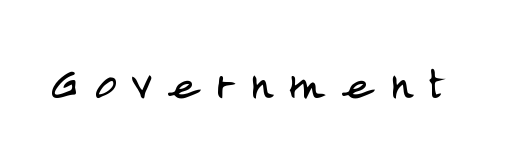
Is there any slant? The stems are plumb. Font category for this specimen: sans-serif. Clear beneath every line of the passage. Looks like regular typesetting: each glyph gets only the width it needs. The letters look calm and open, with moderate or lighter stems. There is plenty of visible air inserted between adjacent glyphs.
